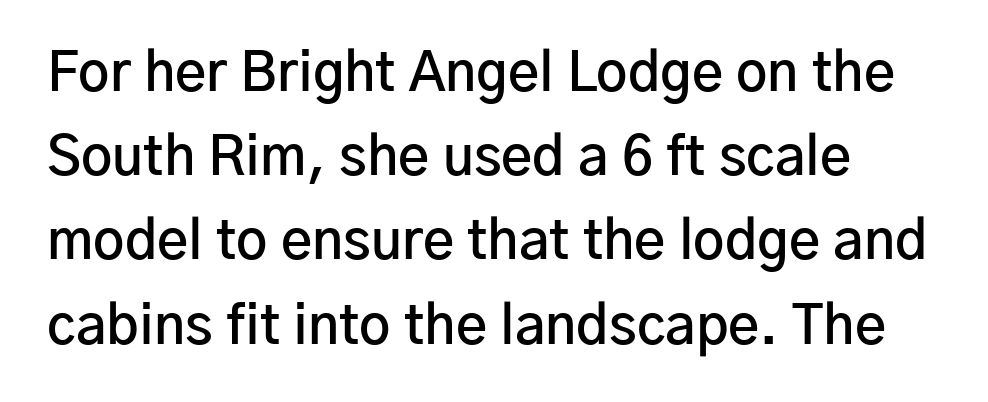
{"serif": "no", "italic": "no", "bold": "semi", "weight": "semibold", "width": "normal", "stroke_contrast": "low", "x_height": "medium", "monospaced": "no", "underline": "no", "align": "left", "line_spacing": "normal", "line_spacing_ratio": 1.56, "letter_spacing": "normal", "letter_spacing_em": 0.0, "glyph_px": 54}
